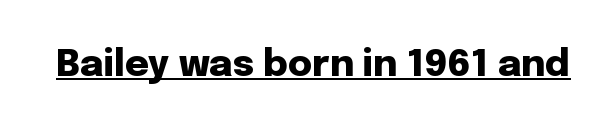
The image shows 37 px heavy sans-serif type, upright; set normal letter spacing, underlined; low stroke contrast and a medium x-height.
